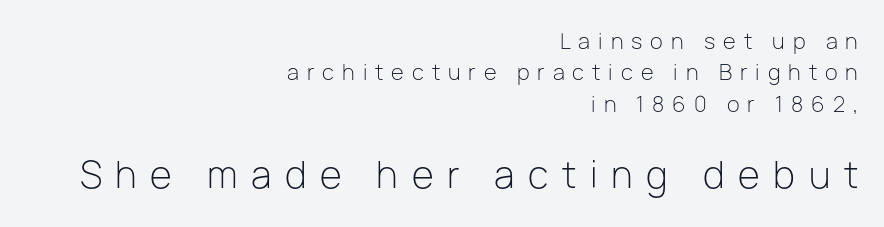
Check the space under the baseline: it is left empty. Interline gaps are of average width in this sample. This rendering uses right alignment, leaving the left contour irregular. I'd call this a sans setting — the letters go barefoot. No letter is thick-stroked: the sample isn't bold.
